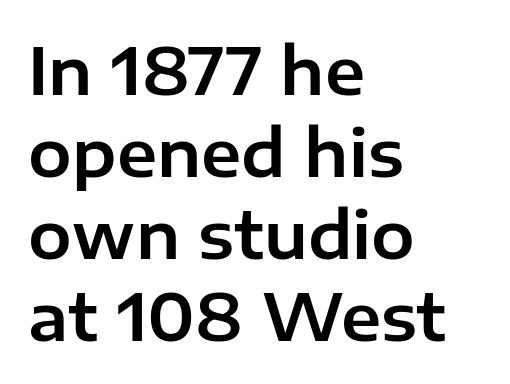
Q: Is the text italic (slanted)? A: No, it is upright.
Q: Is the typeface a serif or a sans-serif typeface? A: Sans-serif.
Q: Is the text underlined? A: No.
Q: How is the paragraph aligned? A: Left-aligned.
Q: Is the spacing between letters normal or unusually wide? A: Normal.
Q: Is the spacing between lines tight, normal or loose? A: Normal.
Q: Width (condensed, normal, or wide)? A: Normal.
Q: Stroke contrast? A: Low.
Q: x-height? A: Medium.
Q: Monospaced? A: No.
